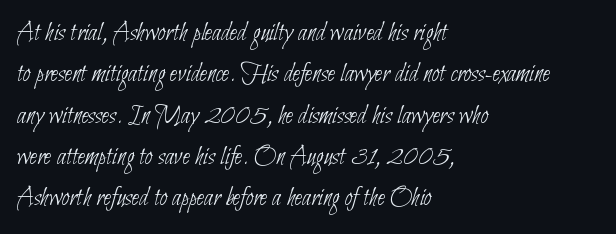
The face used here is rendered with its standard letterfit. Vertical stems look standard width or narrower in stroke. A normal amount of white space separates one row of letters from the next. Line starts are locked; line ends wander.
